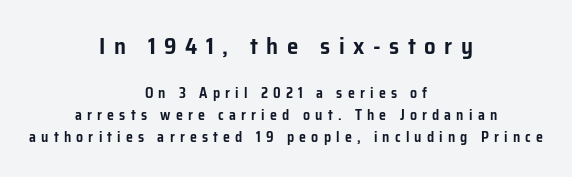
Q: Is the text italic (slanted)? A: No, it is upright.
Q: Is the text underlined? A: No.
Q: How is the paragraph aligned? A: Centered.
Q: Is the spacing between letters normal or unusually wide? A: Unusually wide.
Q: Is the spacing between lines tight, normal or loose? A: Normal.
Q: Which block of text is set in a larger size, the first (top) or the second (bottom)? A: The first (top) one.
